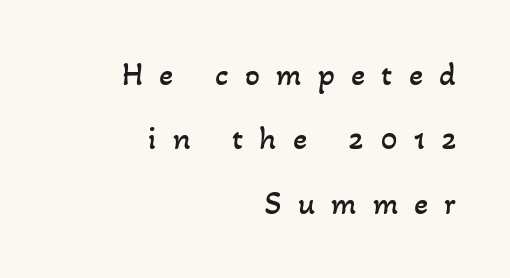
{"bold": "no", "weight": "regular", "width": "normal", "stroke_contrast": "low", "x_height": "small", "monospaced": "no", "underline": "no", "align": "right", "line_spacing": "loose", "line_spacing_ratio": 1.95, "letter_spacing": "wide", "letter_spacing_em": 0.49, "glyph_px": 33}
